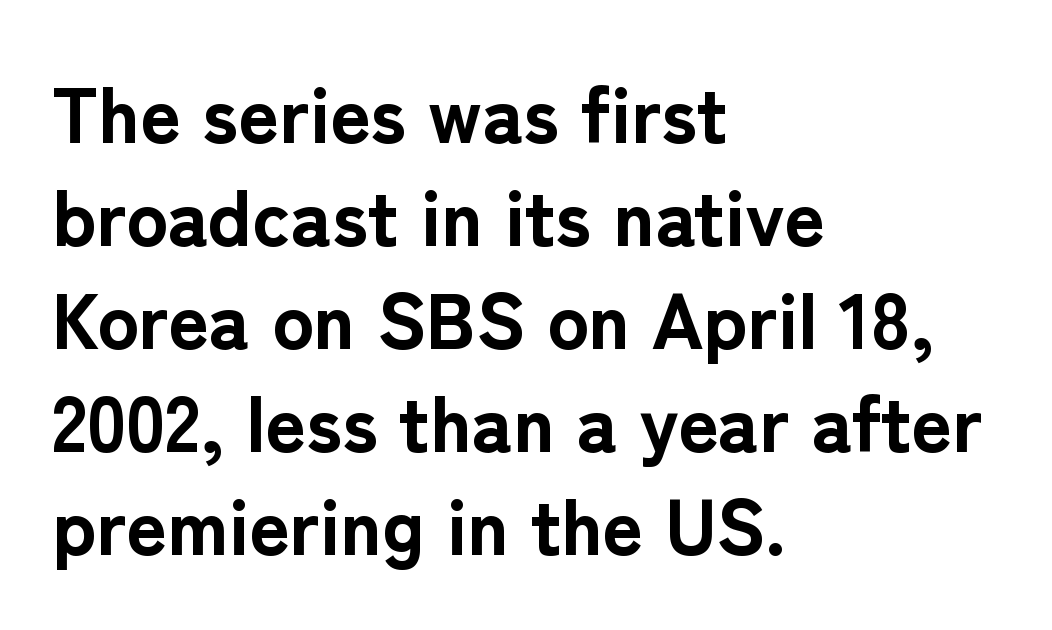
{"serif": "no", "italic": "no", "bold": "yes", "weight": "bold", "width": "normal", "stroke_contrast": "low", "x_height": "medium", "monospaced": "no", "underline": "no", "align": "left", "line_spacing": "normal", "line_spacing_ratio": 1.32, "letter_spacing": "normal", "letter_spacing_em": 0.0, "glyph_px": 78}
